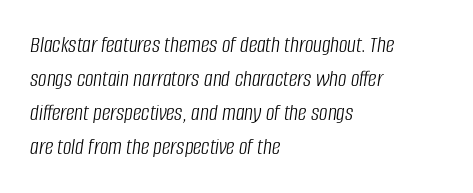
The image shows 24 px text type, italic (leaning right); set left-aligned, normal line spacing (1.42x), normal letter spacing, not underlined.
